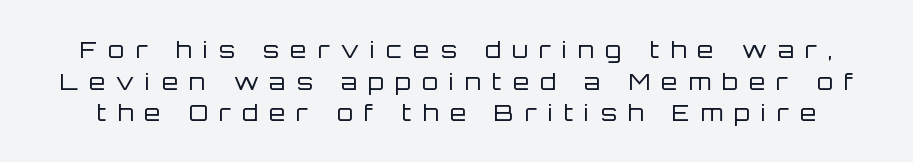
Q: Is the text bold? A: No.
Q: Is the text italic (slanted)? A: No, it is upright.
Q: Is the text underlined? A: No.
Q: Is the spacing between letters normal or unusually wide? A: Unusually wide.
Q: Is the spacing between lines tight, normal or loose? A: Normal.
